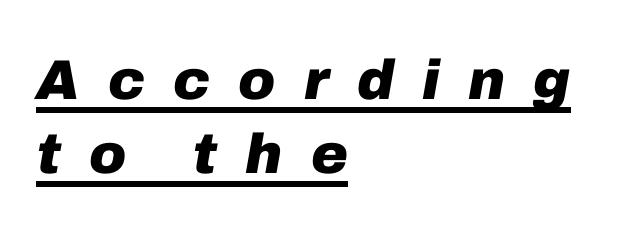
{"italic": "yes", "lean": "right", "slant_degrees": 10, "bold": "yes", "weight": "heavy", "width": "normal", "stroke_contrast": "low", "x_height": "medium", "monospaced": "no", "underline": "yes", "align": "left", "line_spacing": "normal", "line_spacing_ratio": 1.33, "letter_spacing": "wide", "letter_spacing_em": 0.5, "glyph_px": 56}
